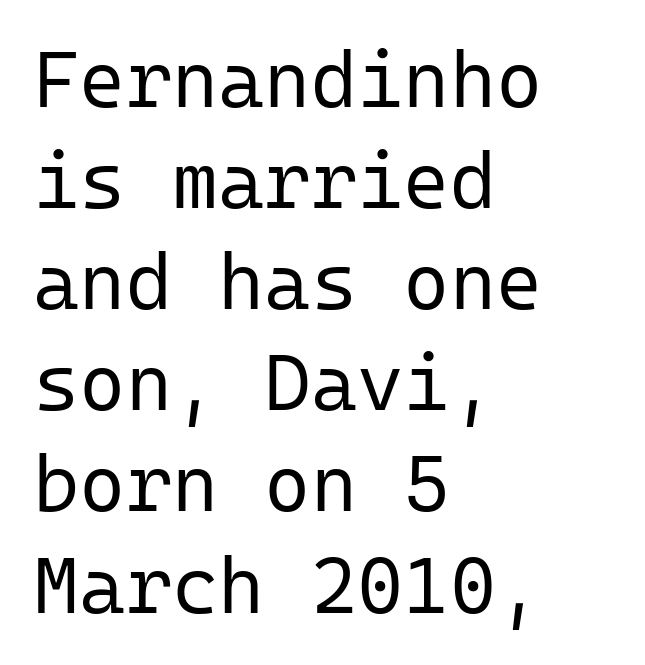
Q: Is the text bold? A: No.
Q: Is the text italic (slanted)? A: No, it is upright.
Q: Is the typeface a serif or a sans-serif typeface? A: Sans-serif.
Q: Is the text underlined? A: No.
Q: How is the paragraph aligned? A: Left-aligned.
Q: Is the spacing between letters normal or unusually wide? A: Normal.
Q: Is the spacing between lines tight, normal or loose? A: Normal.
Q: Width (condensed, normal, or wide)? A: Normal.
Q: Stroke contrast? A: Low.
Q: x-height? A: Medium.
Q: Monospaced? A: Yes.
